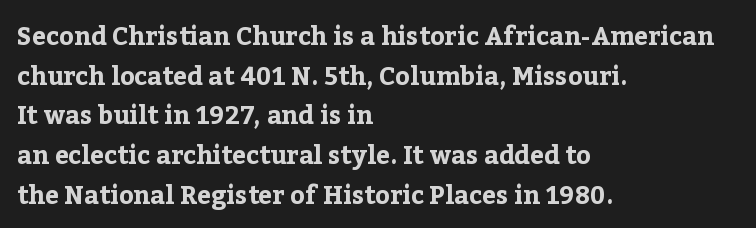
The image shows 25 px bold type, upright; set left-aligned, normal line spacing (1.59x), normal letter spacing, not underlined.
